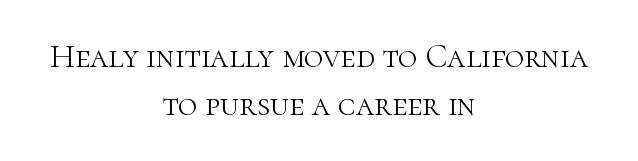
The image shows 33 px light serif type, upright; set centered, normal line spacing (1.45x), normal letter spacing, not underlined; high stroke contrast and a medium x-height.
